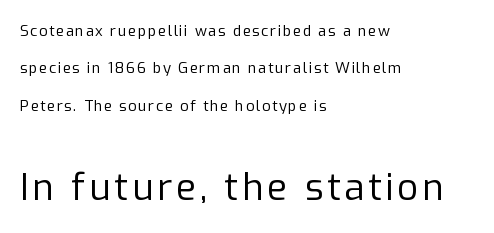
The image shows 37 px regular-weight sans-serif type, upright; set left-aligned, loose line spacing (2.49x), not underlined; the second (bottom) block is 2.47x larger; low stroke contrast and a medium x-height.
